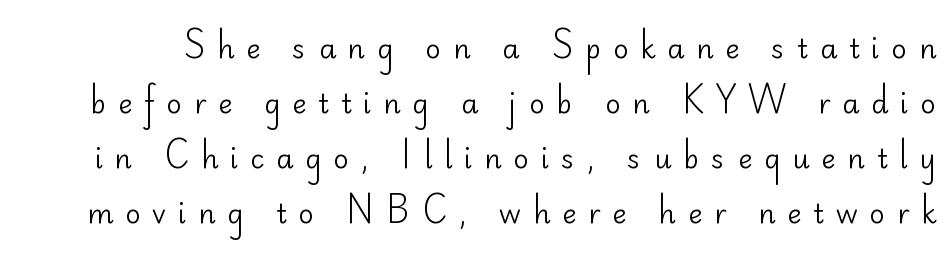
The weight would be labelled regular, book, light, or lighter still. The glyphs are unaccompanied by any horizontal stroke below them. One glance says open: line gaps are wider than usual. These lines were composed using upright roman letters.
